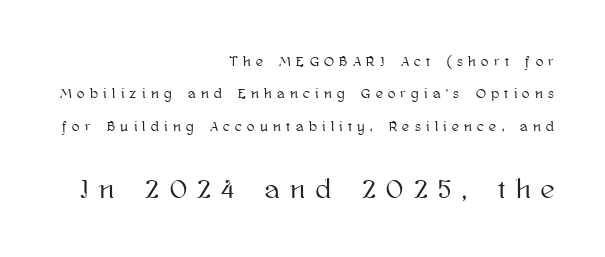
Right-aligned paragraph, ragged on the left. The vertical gap from one line to the next is large. Is the letter spacing exaggerated? Yes — the characters are pushed far apart. The strip under each line holds only bare page.
